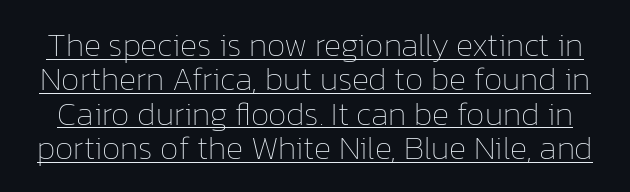
The image shows 33 px thin type, upright; set tight line spacing (1.04x), normal letter spacing, underlined; low stroke contrast and a medium x-height.
